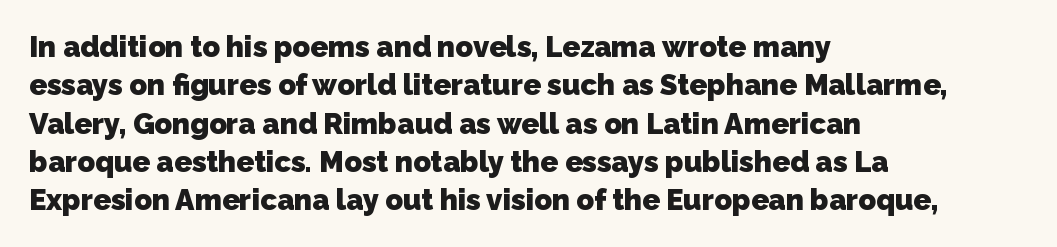
The image shows 29 px heavy sans-serif type; set left-aligned, normal line spacing (1.32x), normal letter spacing, not underlined; low stroke contrast and a medium x-height.
